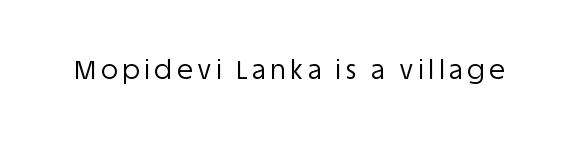
{"italic": "no", "bold": "no", "underline": "no", "glyph_px": 26}
